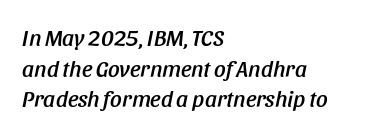
The image shows 23 px text type, italic (leaning right); set left-aligned, normal line spacing (1.33x), normal letter spacing, not underlined.
